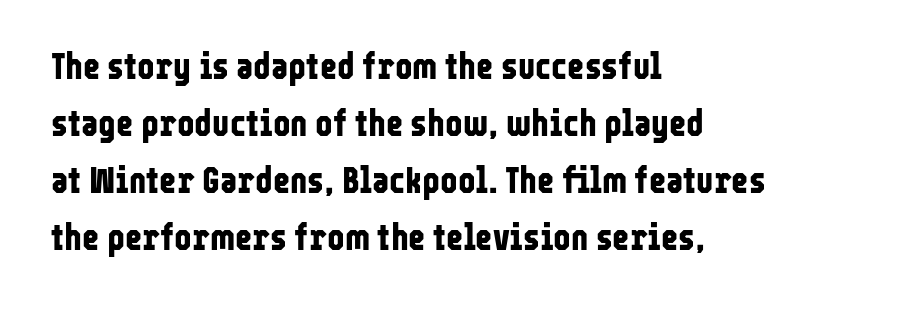
The image shows 37 px bold, condensed sans-serif type, upright; set left-aligned, normal line spacing (1.54x), normal letter spacing, not underlined; low stroke contrast and a medium x-height.
